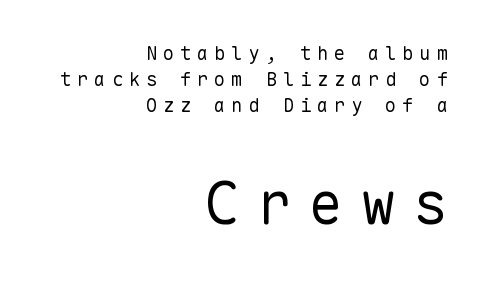
{"serif": "no", "italic": "no", "bold": "no", "weight": "regular", "width": "normal", "stroke_contrast": "low", "x_height": "medium", "monospaced": "yes", "underline": "no", "align": "right", "line_spacing": "normal", "line_spacing_ratio": 1.37, "letter_spacing": "wide", "letter_spacing_em": 0.3, "larger_block": "second", "size_ratio": 3.05, "glyph_px": 58}
